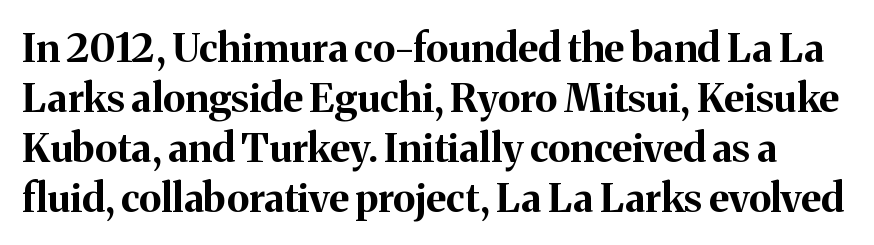
The image shows 40 px bold serif type, upright; set normal line spacing (1.25x), normal letter spacing, not underlined; medium stroke contrast and a medium x-height.
